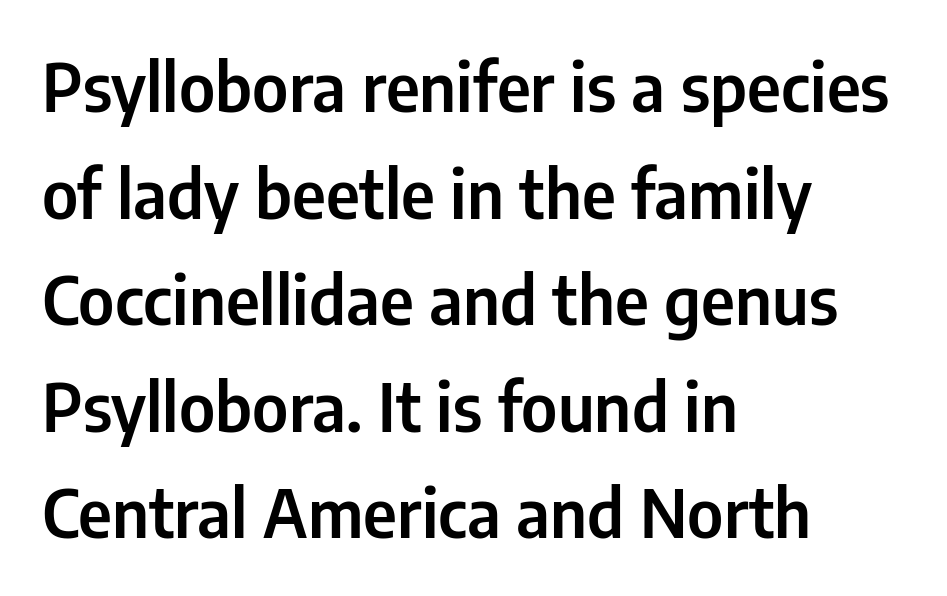
The image shows 67 px condensed sans-serif type, upright; set left-aligned, normal line spacing (1.59x), normal letter spacing, not underlined; low stroke contrast and a medium x-height.
